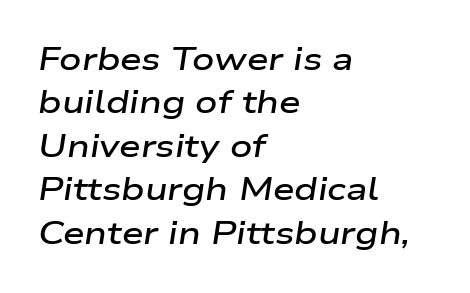
Q: Is the text bold? A: Semi-bold.
Q: Is the text italic (slanted)? A: Yes, it leans right by about 9 degrees.
Q: Is the text underlined? A: No.
Q: How is the paragraph aligned? A: Left-aligned.
Q: Is the spacing between letters normal or unusually wide? A: Normal.
Q: Is the spacing between lines tight, normal or loose? A: Normal.
Q: Width (condensed, normal, or wide)? A: Wide.
Q: Stroke contrast? A: Low.
Q: x-height? A: Medium.
Q: Monospaced? A: No.
